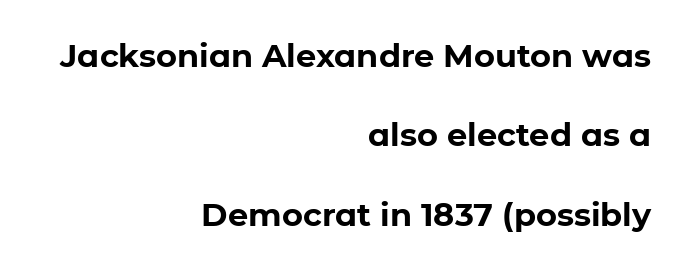
{"serif": "no", "italic": "no", "bold": "yes", "weight": "bold", "width": "normal", "stroke_contrast": "low", "x_height": "medium", "monospaced": "no", "underline": "no", "align": "right", "line_spacing": "loose", "line_spacing_ratio": 2.48, "letter_spacing": "normal", "letter_spacing_em": 0.0, "glyph_px": 32}
